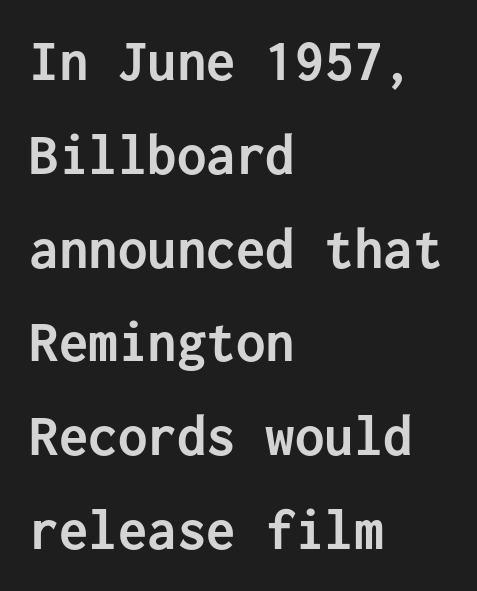
Q: Is the text bold? A: Yes.
Q: Is the text italic (slanted)? A: No, it is upright.
Q: Is the typeface a serif or a sans-serif typeface? A: Sans-serif.
Q: Is the text underlined? A: No.
Q: How is the paragraph aligned? A: Left-aligned.
Q: Is the spacing between letters normal or unusually wide? A: Normal.
Q: Is the spacing between lines tight, normal or loose? A: Normal.
Q: Width (condensed, normal, or wide)? A: Normal.
Q: Stroke contrast? A: Low.
Q: x-height? A: Medium.
Q: Monospaced? A: Yes.
